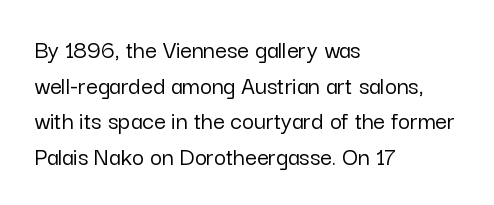
{"italic": "no", "underline": "no", "align": "left", "line_spacing": "normal", "line_spacing_ratio": 1.37, "letter_spacing": "normal", "letter_spacing_em": 0.0, "glyph_px": 26}
